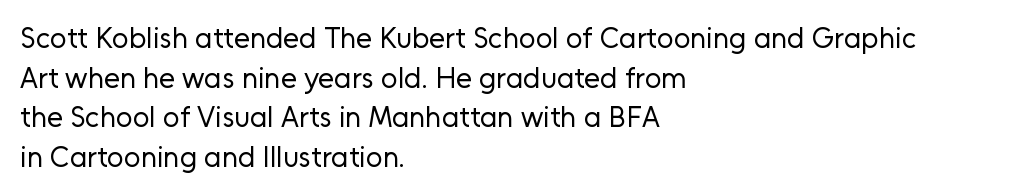
{"serif": "no", "italic": "no", "bold": "no", "weight": "regular", "width": "normal", "stroke_contrast": "low", "x_height": "medium", "monospaced": "no", "underline": "no", "align": "left", "line_spacing": "normal", "line_spacing_ratio": 1.37, "letter_spacing": "normal", "letter_spacing_em": 0.0, "glyph_px": 29}
